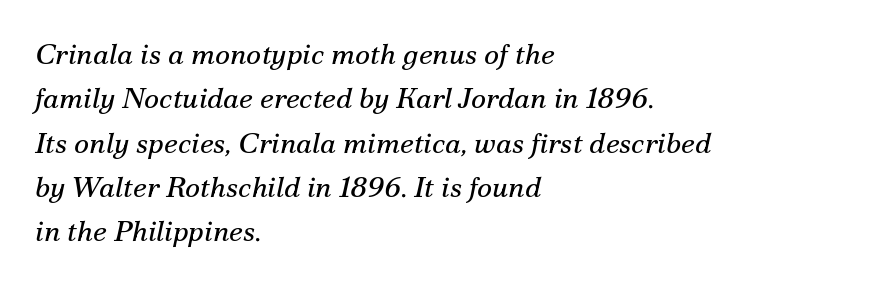
Q: Is the text bold? A: No.
Q: Is the text italic (slanted)? A: Yes, it leans right by about 12 degrees.
Q: Is the typeface a serif or a sans-serif typeface? A: Serif.
Q: Is the text underlined? A: No.
Q: How is the paragraph aligned? A: Left-aligned.
Q: Is the spacing between letters normal or unusually wide? A: Normal.
Q: Is the spacing between lines tight, normal or loose? A: Normal.
Q: Width (condensed, normal, or wide)? A: Normal.
Q: Stroke contrast? A: Medium.
Q: x-height? A: Small.
Q: Monospaced? A: No.
